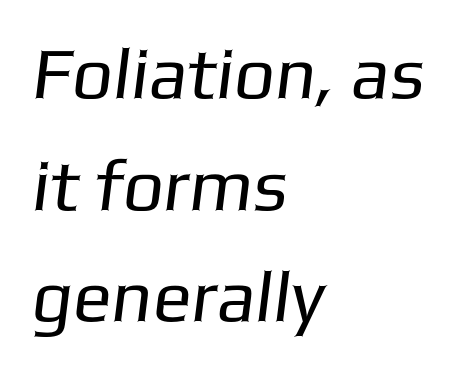
Q: Is the text bold? A: No.
Q: Is the typeface a serif or a sans-serif typeface? A: Sans-serif.
Q: Is the text underlined? A: No.
Q: How is the paragraph aligned? A: Left-aligned.
Q: Is the spacing between letters normal or unusually wide? A: Normal.
Q: Is the spacing between lines tight, normal or loose? A: Normal.
Q: Width (condensed, normal, or wide)? A: Normal.
Q: Stroke contrast? A: Low.
Q: x-height? A: Medium.
Q: Monospaced? A: No.
